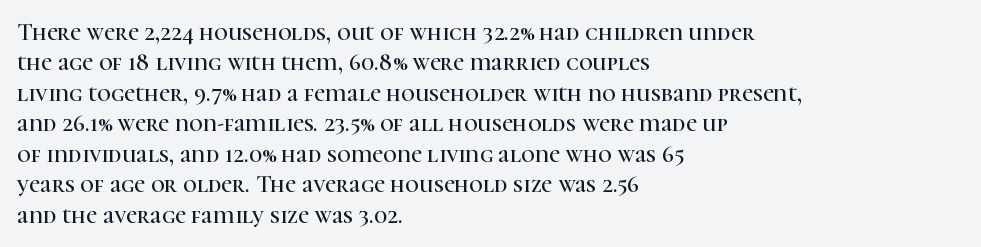
Q: Is the text italic (slanted)? A: No, it is upright.
Q: Is the text underlined? A: No.
Q: How is the paragraph aligned? A: Left-aligned.
Q: Is the spacing between letters normal or unusually wide? A: Normal.
Q: Is the spacing between lines tight, normal or loose? A: Normal.
